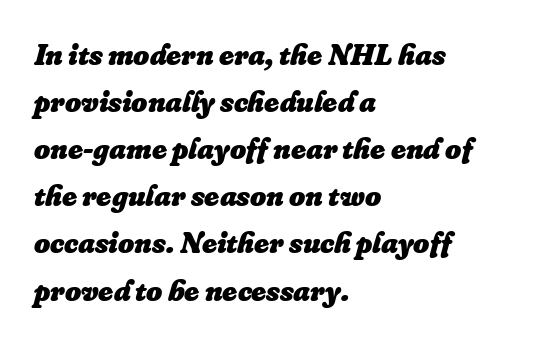
You could not count columns in this text — the font is proportionally spaced. Check under the words: just untouched page. The rendering uses a moderate line-height, typical for paragraphs. Nobody touched the tracking dial on this one. The strokes are fattened all the way to bold. Is the block centered? No — it sits flush against the left margin.
